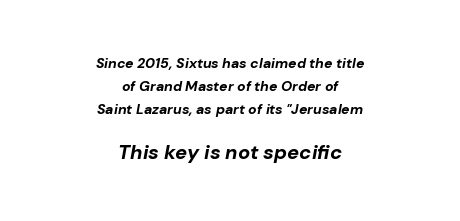
How would I describe the line gaps? Plain and ordinary. The string is rendered with underlining switched off. Typesetter's note — lower block bumped up in size, upper block left smaller. On the weight axis this lands at bold, roughly 700.
